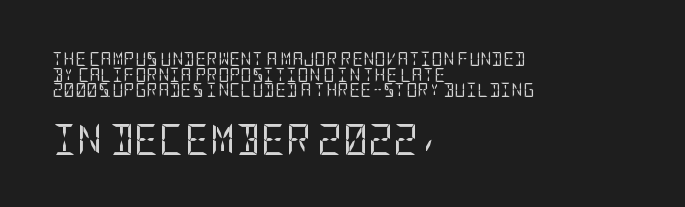
Caption: standard tracking, unaltered. Notice how descenders almost collide with the ascenders below — that's tight leading. The font family rendered here belongs to the sans-serif group. The typography opts for an upright posture over an oblique one. The lines in this sample share a left origin and differ only in where they stop. Check under the words: just untouched page.
